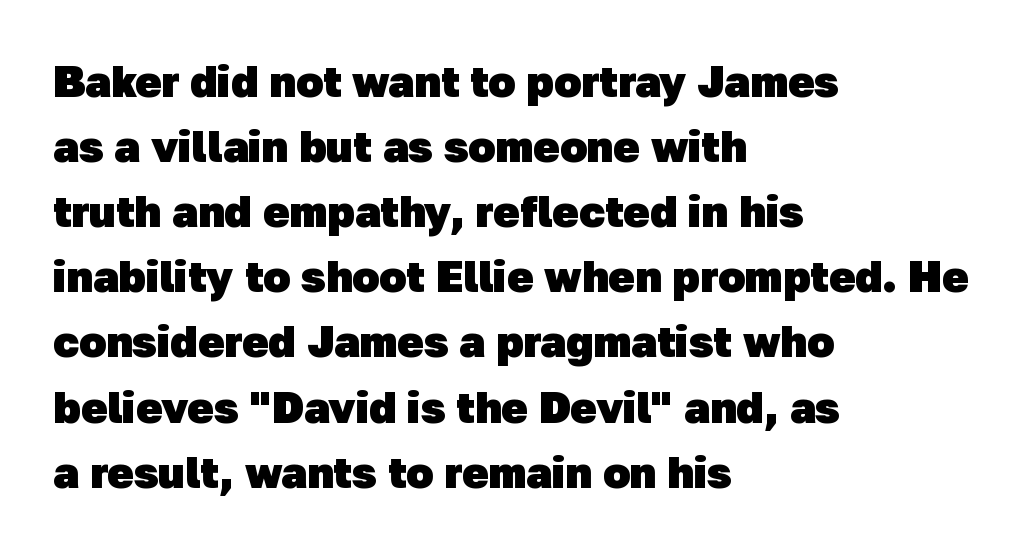
Compared with an ordinary text face, these strokes are far heavier — a full bold. The paragraph shown leans on its left margin. Rows of type keep a routine distance in the vertical direction. These lines are composed in type without serifs. The specimen omits any rule beneath the text block's lines. Here the designer chose a conventional face with non-uniform glyph widths.
